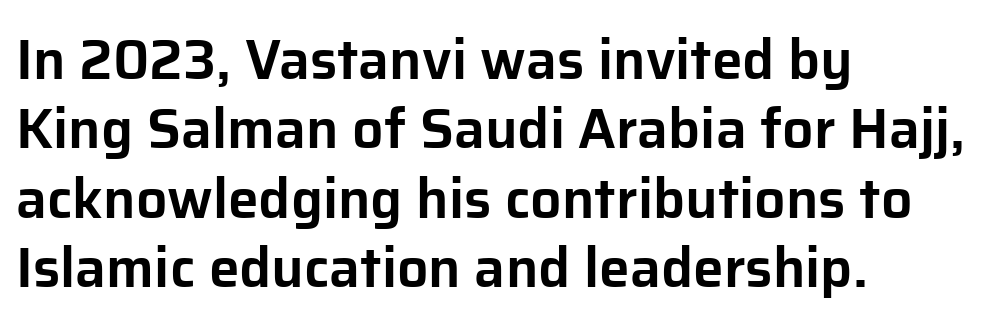
The image shows 55 px sans-serif type, upright; set left-aligned, normal line spacing (1.26x), normal letter spacing, not underlined; low stroke contrast and a medium x-height.
